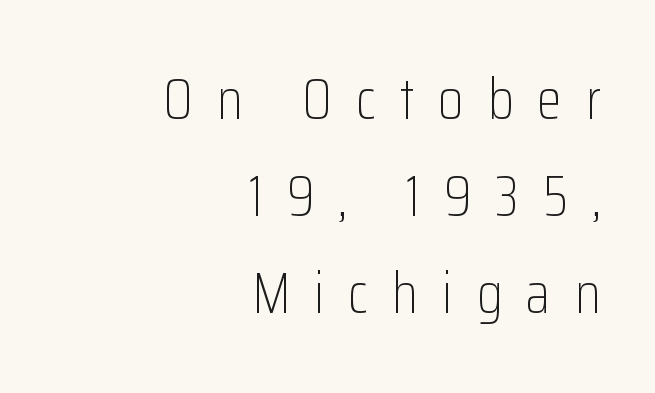
A roman cut, with each character standing at attention. Summary of vertical rhythm: regular, with standard interline spacing. Nothing heavy about these letters — not bold at all. Anything drawn beneath the words? Only blank space. Line ends are locked; line starts wander. No feet cap the strokes, marking this as sans-serif type.
